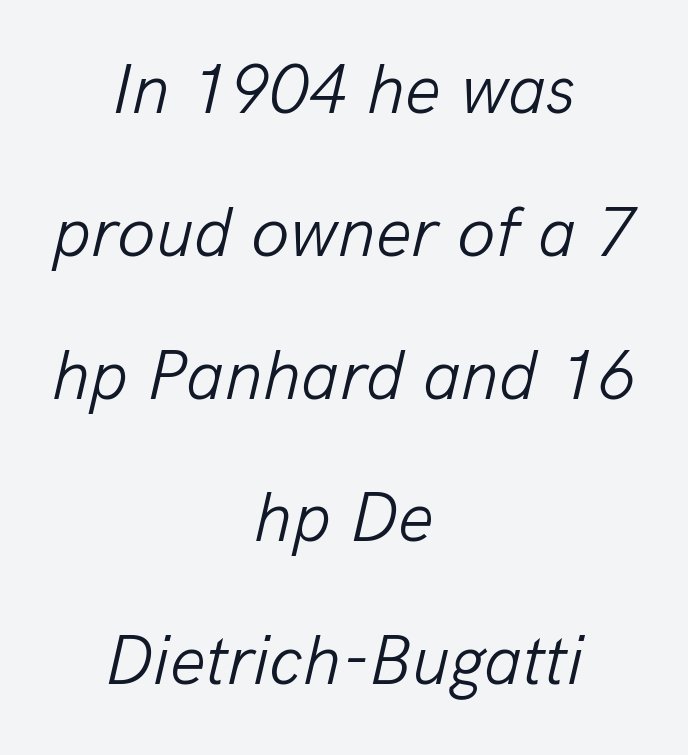
{"italic": "yes", "lean": "right", "slant_degrees": 13, "bold": "no", "weight": "light", "width": "normal", "stroke_contrast": "low", "x_height": "medium", "monospaced": "no", "underline": "no", "align": "center", "line_spacing": "loose", "line_spacing_ratio": 2.04, "letter_spacing": "normal", "letter_spacing_em": 0.0, "glyph_px": 70}
